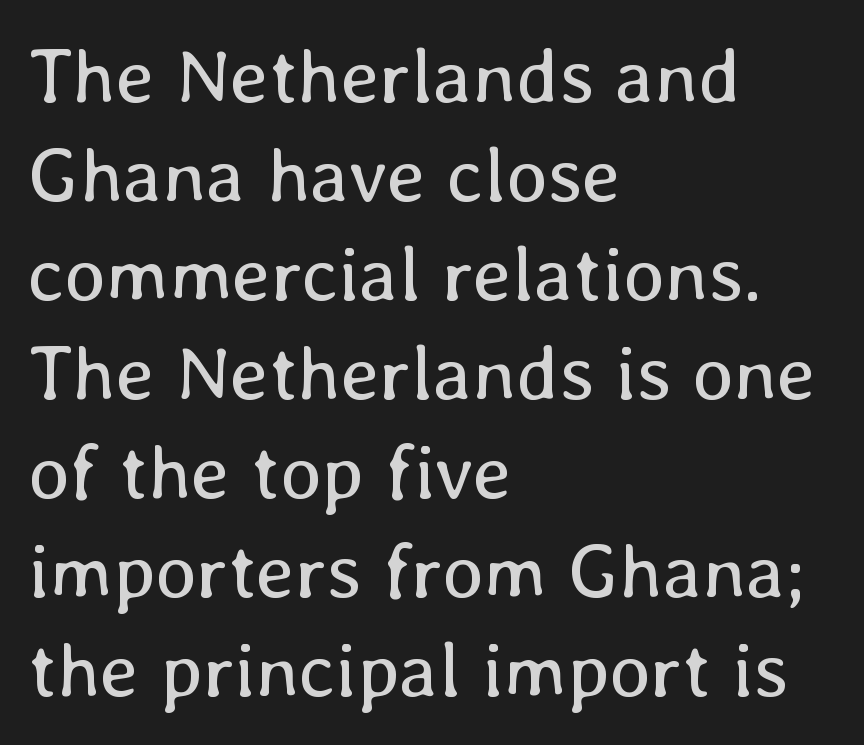
{"italic": "no", "bold": "no", "weight": "regular", "width": "normal", "stroke_contrast": "low", "x_height": "medium", "monospaced": "no", "underline": "no", "align": "left", "line_spacing": "normal", "line_spacing_ratio": 1.27, "letter_spacing": "normal", "letter_spacing_em": 0.0, "glyph_px": 78}
